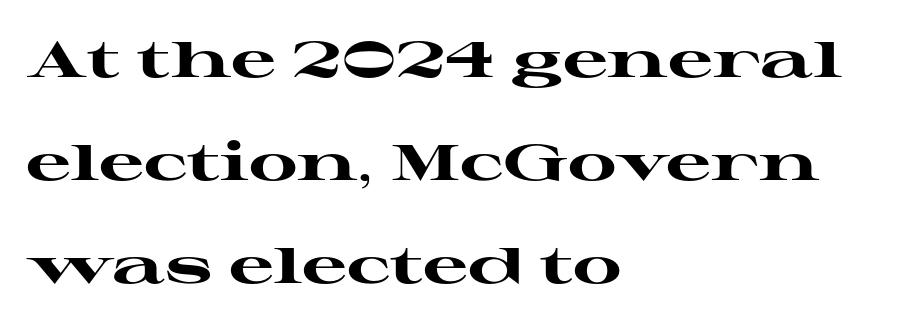
Caption: bold face, heavy strokes. The rendering anchors every line to the left-hand side. Nothing unusual about the tracking: characters are spaced as the font intends. These lines are composed in type with serifs. Line spacing here is loose. When letters stand straight like this, we call the style roman or upright.
